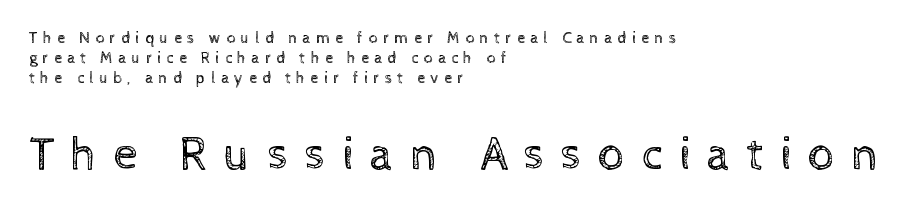
Q: Is the text bold? A: No.
Q: Is the text italic (slanted)? A: No, it is upright.
Q: Is the text underlined? A: No.
Q: How is the paragraph aligned? A: Left-aligned.
Q: Is the spacing between letters normal or unusually wide? A: Unusually wide.
Q: Which block of text is set in a larger size, the first (top) or the second (bottom)? A: The second (bottom) one.
Q: Width (condensed, normal, or wide)? A: Normal.
Q: x-height? A: Medium.
Q: Monospaced? A: No.
